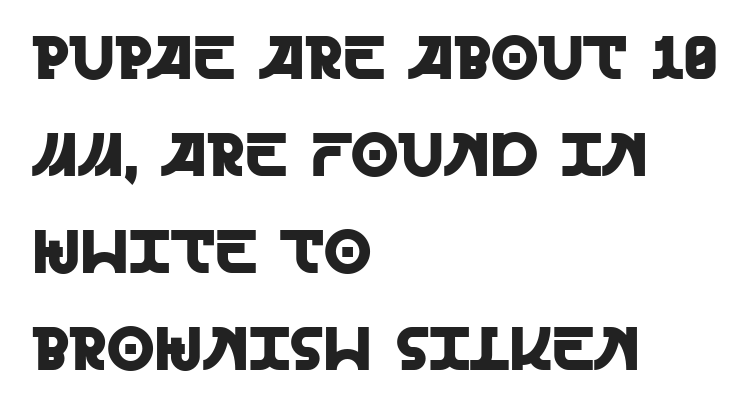
The image shows 61 px sans-serif type, upright; set left-aligned, normal line spacing (1.59x), normal letter spacing, not underlined; a large x-height.
